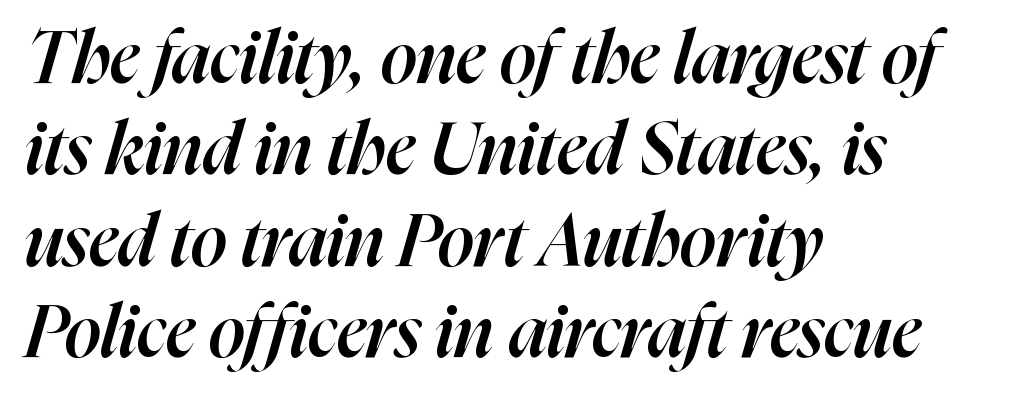
The passage shown is typed in a proportional face where columns would drift. This block has exactly the height ordinary leading produces. The strokes are fattened partway — semibold, not bold. Bare-footed words on every line. The line texture is even and compact thanks to regular tracking. All the whitespace from short lines collects on the right.
